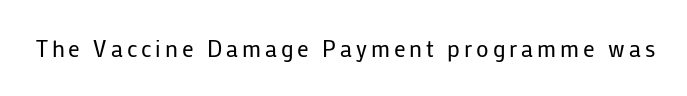
{"italic": "no", "bold": "no", "underline": "no", "glyph_px": 23}
